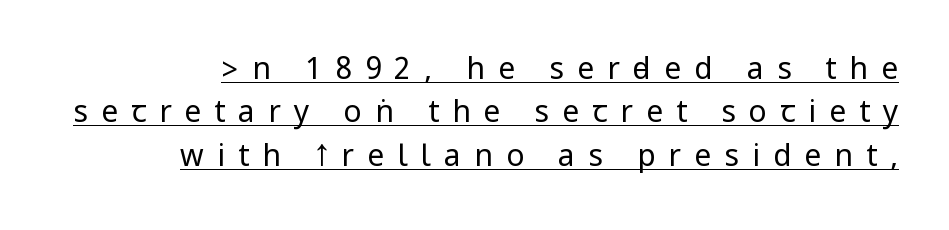
A rule runs beneath these lines of type. A typesetter would label this face a sans. Each line ends at the same right margin while the left side varies. On a weight scale, this lands at 450 or below. Rendered with straight, roman letterforms.
